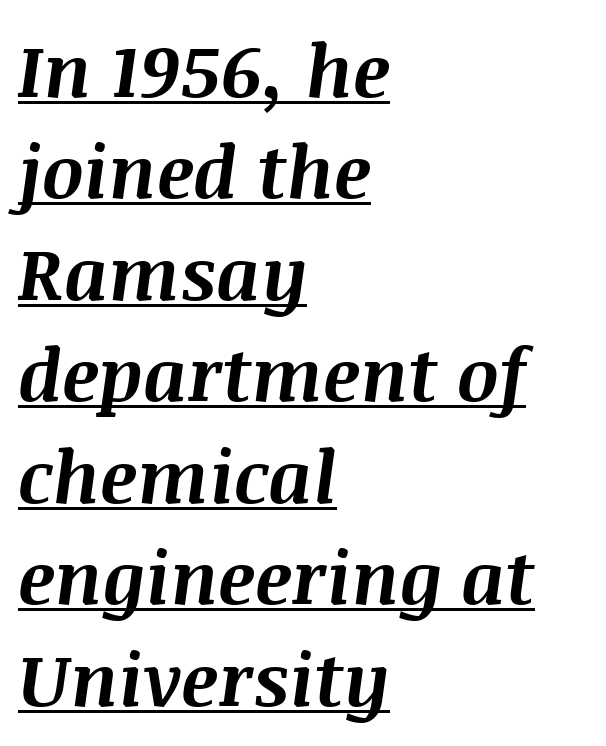
Compared with ordinary roman type, these characters are visibly tilted. The letterforms sit shoulder to shoulder at normal distance. The face used here appears with an underline applied. Horizontal bands of white between lines are of average thickness. The strokes are fattened all the way to bold. The ragged edge is on the right, which tells us the setting is flush left.
